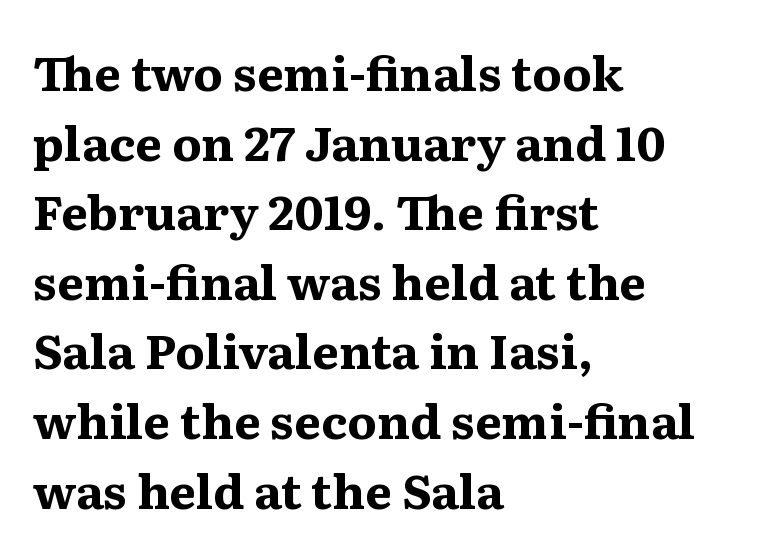
The image shows 48 px bold serif type, upright; set left-aligned, normal line spacing (1.45x), normal letter spacing, not underlined; medium stroke contrast and a medium x-height.
